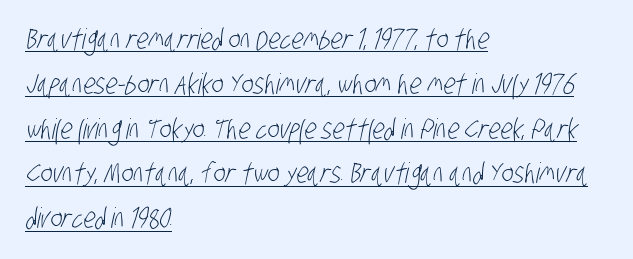
{"serif": "no", "bold": "no", "weight": "light", "width": "condensed", "stroke_contrast": "low", "x_height": "large", "monospaced": "no", "underline": "yes", "align": "left", "line_spacing": "normal", "line_spacing_ratio": 1.6, "letter_spacing": "normal", "letter_spacing_em": 0.0, "glyph_px": 28}
